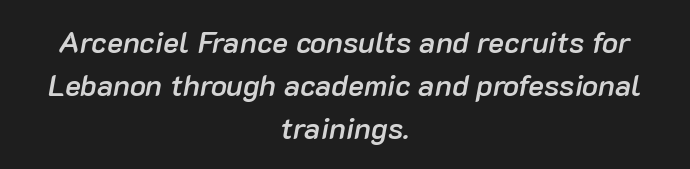
Q: Is the text bold? A: Semi-bold.
Q: Is the text italic (slanted)? A: Yes, it leans right by about 10 degrees.
Q: Is the text underlined? A: No.
Q: How is the paragraph aligned? A: Centered.
Q: Is the spacing between letters normal or unusually wide? A: Normal.
Q: Is the spacing between lines tight, normal or loose? A: Normal.
Q: Width (condensed, normal, or wide)? A: Normal.
Q: Stroke contrast? A: Low.
Q: x-height? A: Medium.
Q: Monospaced? A: No.
